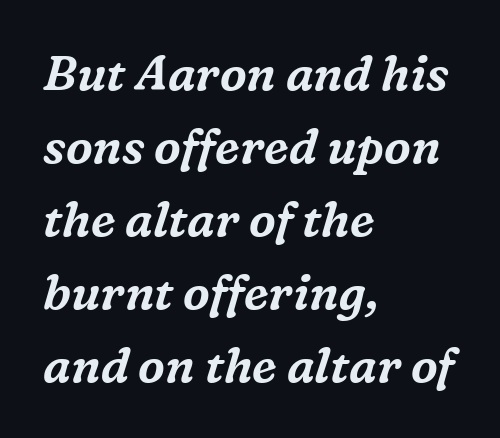
{"serif": "yes", "italic": "yes", "lean": "right", "slant_degrees": 16, "width": "normal", "stroke_contrast": "medium", "x_height": "medium", "monospaced": "no", "underline": "no", "align": "left", "line_spacing": "normal", "line_spacing_ratio": 1.52, "letter_spacing": "normal", "letter_spacing_em": 0.0, "glyph_px": 48}
